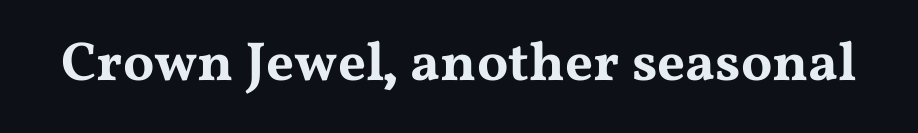
The image shows 55 px wide serif type, upright; set normal letter spacing, not underlined; medium stroke contrast and a medium x-height.
